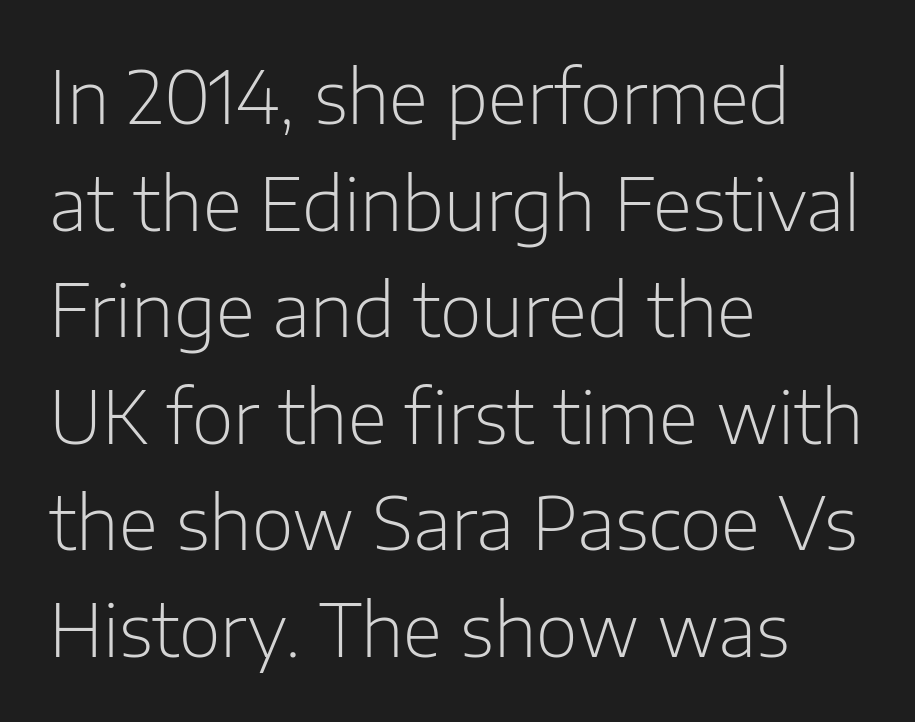
The image shows 72 px light sans-serif type, upright; set left-aligned, normal line spacing (1.48x), normal letter spacing, not underlined; low stroke contrast and a medium x-height.
